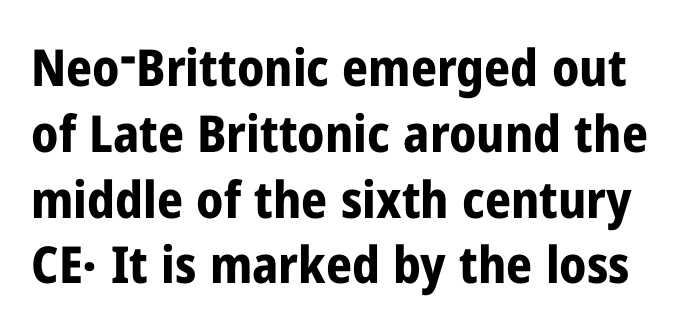
The image shows 51 px bold, condensed sans-serif type, upright; set normal line spacing (1.29x), normal letter spacing, not underlined; low stroke contrast and a medium x-height.
